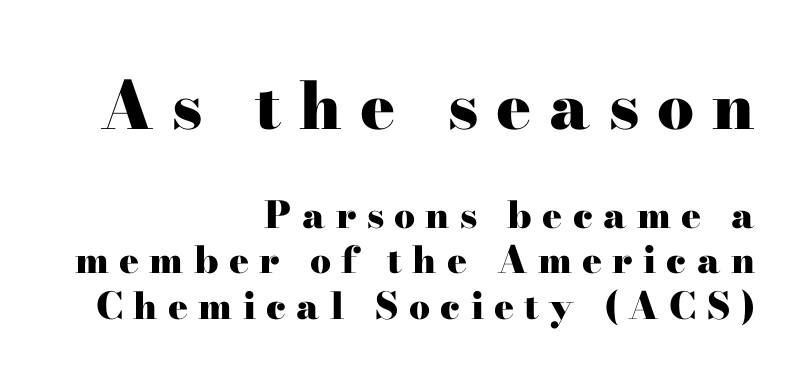
Tracking value appears strongly positive — letters spread wide. Reading top to bottom, the characters get smaller at the block break. The glyphs in this specimen are seriffed. The ragged edge is on the left, which tells us the setting is flush right.
